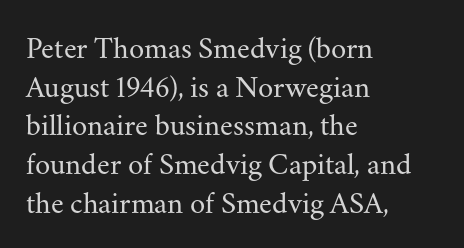
The image shows 31 px regular-weight serif type, upright; set left-aligned, normal line spacing (1.25x), normal letter spacing, not underlined; medium stroke contrast and a small x-height.
